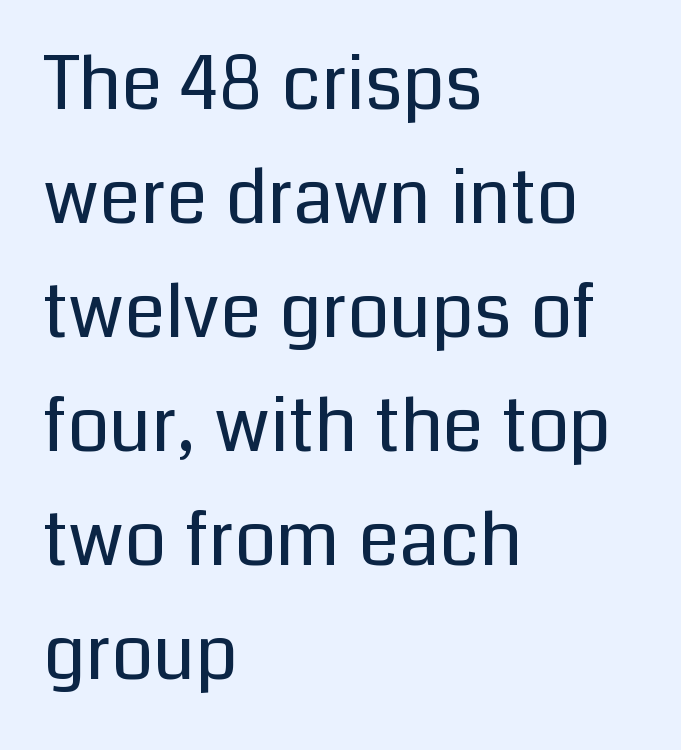
The image shows 74 px regular-weight sans-serif type, upright; set left-aligned, normal line spacing (1.54x), normal letter spacing, not underlined; low stroke contrast and a medium x-height.
